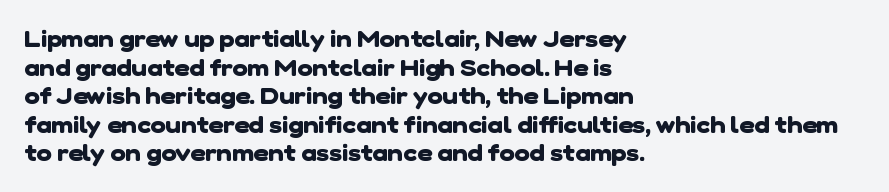
The image shows 23 px bold type; set left-aligned, line spacing 1.24x, normal letter spacing, not underlined.
